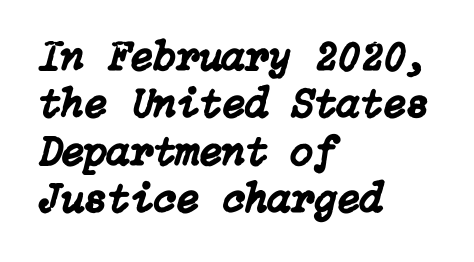
Students, observe: this is what under-led, compact text looks like. You could call the tracking neutral — neither tight nor loose. Style check: oblique. Plain, unruled lines of type. The typesetter chose a ragged-right arrangement here.
